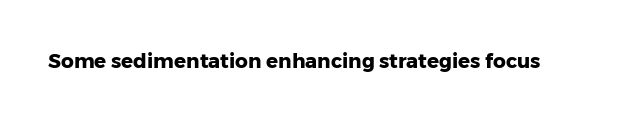
{"italic": "no", "bold": "yes", "underline": "no", "letter_spacing": "normal", "letter_spacing_em": 0.0, "glyph_px": 20}
